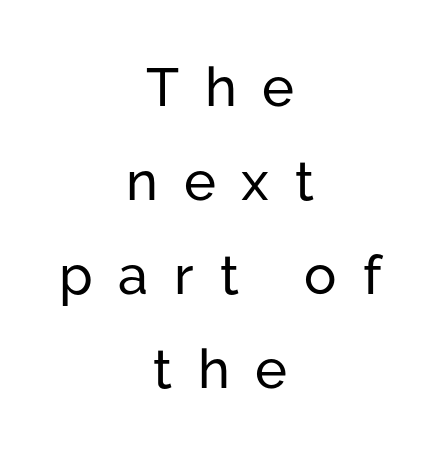
Looks like regular typesetting: each glyph gets only the width it needs. Display-style spreading of the glyphs; the letterfit is very open. If you folded the block vertically in half, each line would mirror itself in length. To sum up the face: it is a sans, with no serifs. In terms of posture, this sample is upright.
